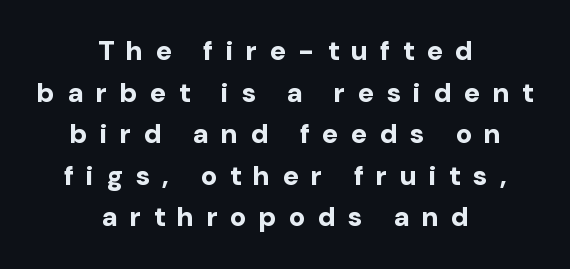
The image shows 27 px bold type, upright; set centered, normal line spacing (1.54x), unusually wide letter spacing (+0.49 em), not underlined.
